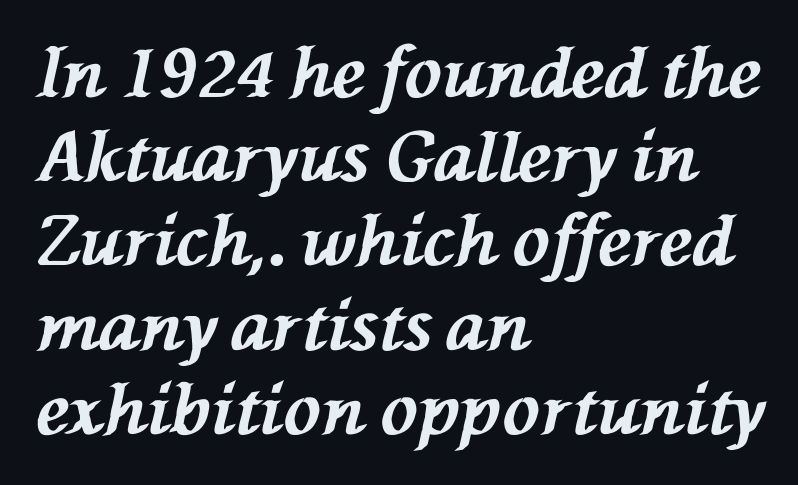
Which margin do the lines hug? The left one — the right edge is uneven. The letters advance in unequal steps, a hallmark of proportional type. Weight check: bold — yes, fully. This rendering leaves character spacing at its baseline value.
